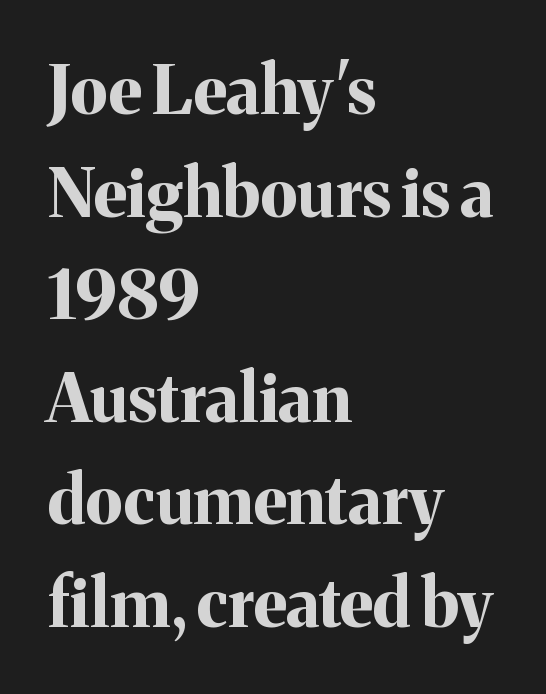
{"serif": "yes", "italic": "no", "bold": "yes", "weight": "bold", "width": "normal", "stroke_contrast": "medium", "x_height": "medium", "monospaced": "no", "underline": "no", "align": "left", "line_spacing": "normal", "line_spacing_ratio": 1.53, "letter_spacing": "normal", "letter_spacing_em": 0.0, "glyph_px": 67}
